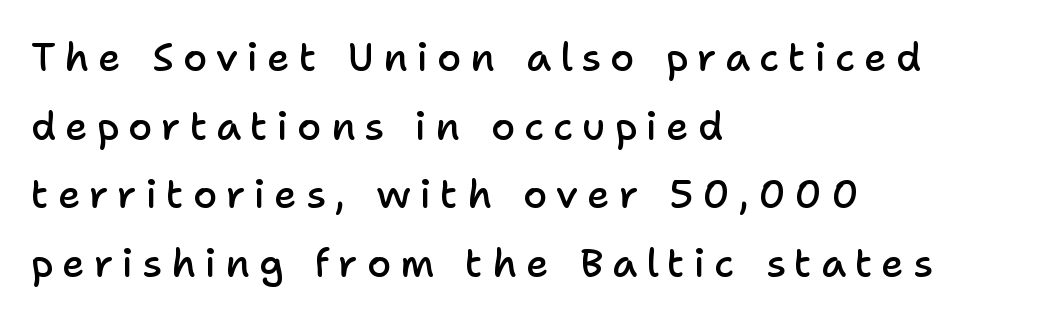
The image shows 39 px semibold sans-serif type, upright; set left-aligned, line spacing 1.76x, unusually wide letter spacing (+0.23 em), not underlined; low stroke contrast and a medium x-height.
